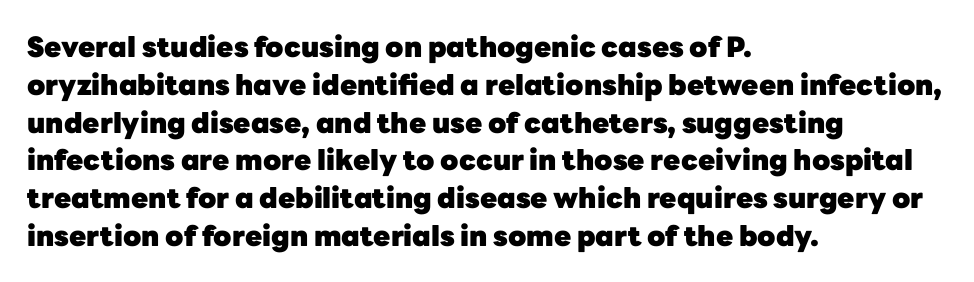
The image shows 28 px heavy sans-serif type, upright; set left-aligned, normal line spacing (1.35x), normal letter spacing, not underlined; low stroke contrast and a medium x-height.
